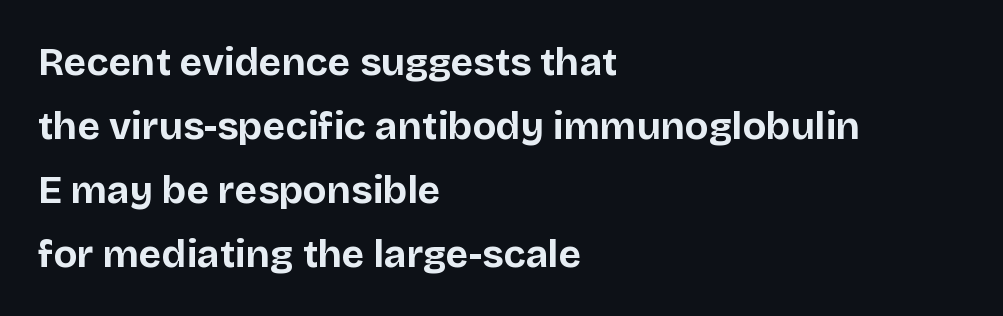
This is sans-serif lettering, the kind often seen on screens and signage. Posture: vertical. Tracking here is standard; glyphs follow each other at the usual distance. A normal amount of white space separates one row of letters from the next.
